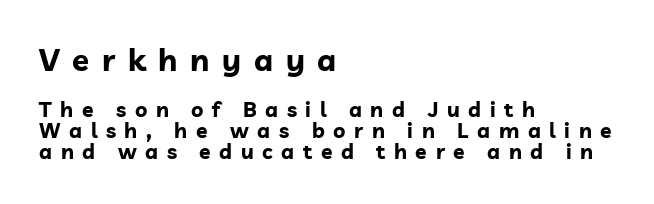
The image shows 31 px bold sans-serif type, upright; set left-aligned, tight line spacing (1.0x), unusually wide letter spacing (+0.41 em), not underlined; the first (top) block is 1.48x larger; low stroke contrast and a medium x-height.
